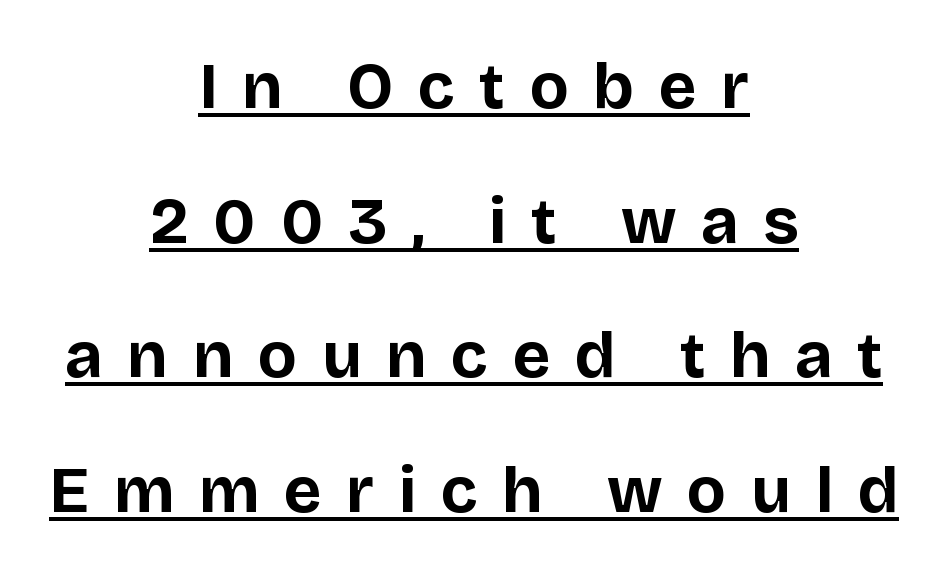
The image shows 65 px bold sans-serif type, upright; set centered, loose line spacing (2.07x), unusually wide letter spacing (+0.38 em), underlined; low stroke contrast and a large x-height.
